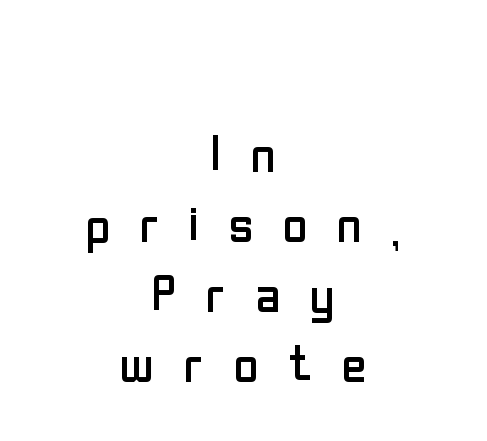
The image shows 68 px regular-weight, condensed sans-serif type, upright; set centered, tight line spacing (1.03x), unusually wide letter spacing (+0.43 em), not underlined; low stroke contrast and a medium x-height.
